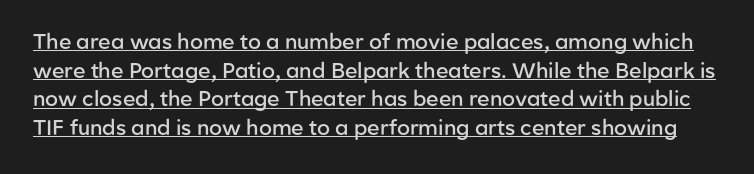
{"italic": "no", "bold": "semi", "underline": "yes", "line_spacing": "normal", "line_spacing_ratio": 1.36, "letter_spacing": "normal", "letter_spacing_em": 0.0, "glyph_px": 21}
